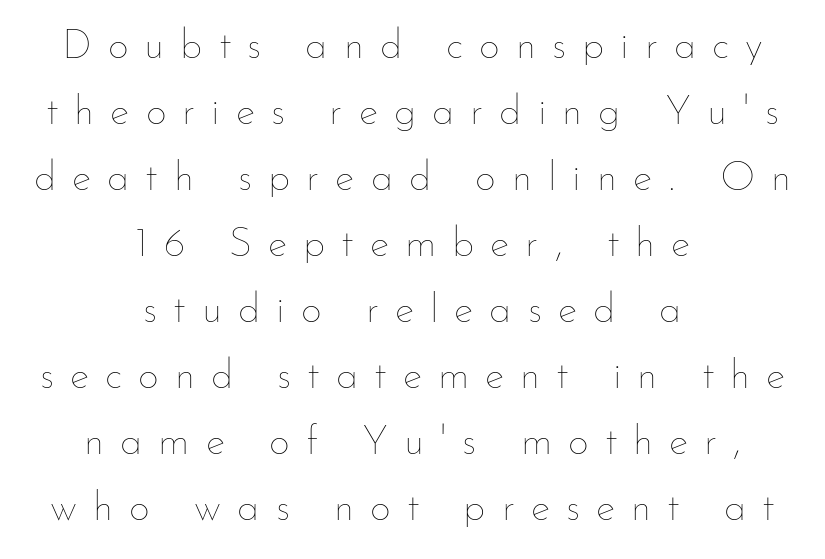
{"italic": "no", "bold": "no", "weight": "thin", "width": "normal", "stroke_contrast": "low", "x_height": "small", "monospaced": "no", "underline": "no", "align": "center", "line_spacing": "normal", "line_spacing_ratio": 1.61, "letter_spacing": "wide", "letter_spacing_em": 0.39, "glyph_px": 41}
